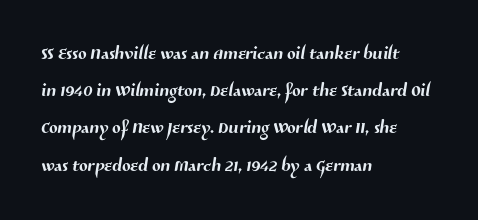
Q: Is the text underlined? A: No.
Q: How is the paragraph aligned? A: Left-aligned.
Q: Is the spacing between letters normal or unusually wide? A: Normal.
Q: Is the spacing between lines tight, normal or loose? A: Normal.
